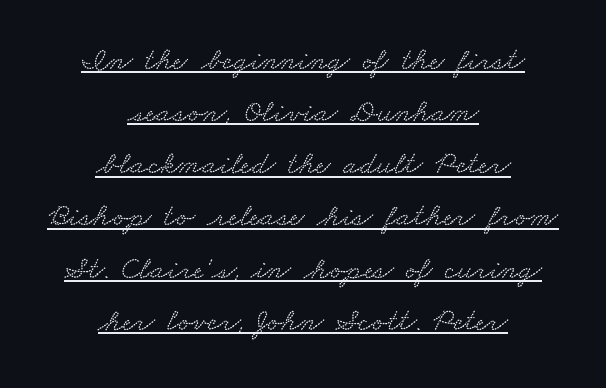
The text was rendered using a seriffed face with decorative stroke endings. A typesetter would call this proportional, since set widths differ per character. This sample uses plain, unmodified letter spacing. If you measured baseline to baseline, you'd find a middling distance.
